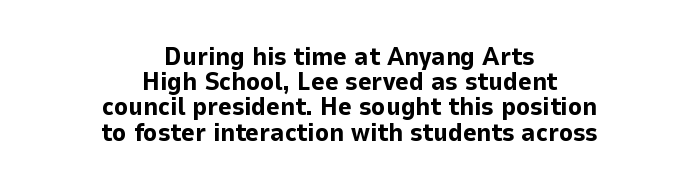
The image shows 26 px bold type, upright; set centered, tight line spacing (0.97x), normal letter spacing, not underlined.
